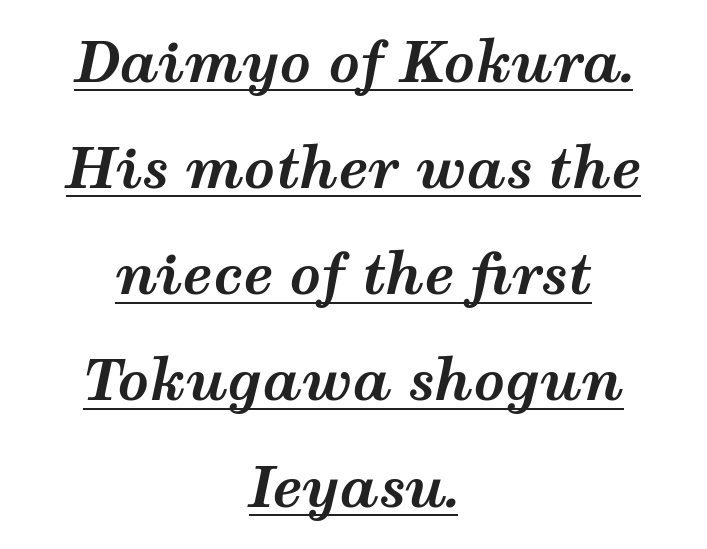
{"italic": "yes", "lean": "right", "slant_degrees": 12, "bold": "yes", "weight": "bold", "width": "wide", "stroke_contrast": "medium", "x_height": "medium", "monospaced": "no", "underline": "yes", "align": "center", "line_spacing": "loose", "line_spacing_ratio": 1.93, "letter_spacing": "normal", "letter_spacing_em": 0.0, "glyph_px": 55}
